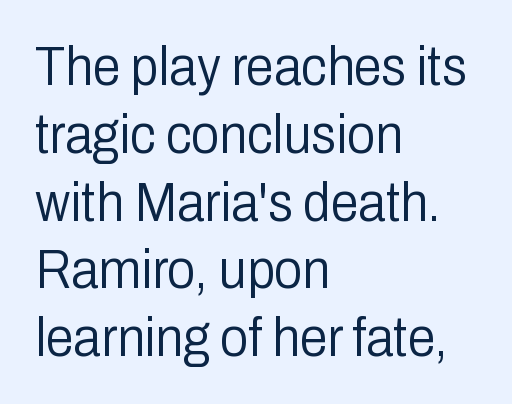
{"serif": "no", "italic": "no", "bold": "no", "weight": "light", "width": "condensed", "stroke_contrast": "low", "x_height": "medium", "monospaced": "no", "underline": "no", "align": "left", "line_spacing_ratio": 1.21, "letter_spacing": "normal", "letter_spacing_em": 0.0, "glyph_px": 56}
